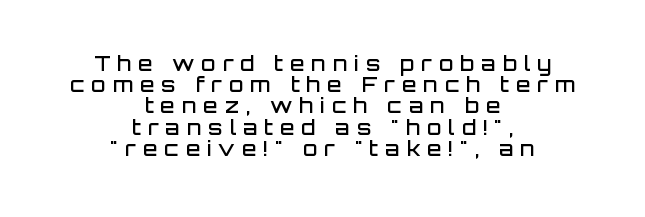
Q: Is the text bold? A: Semi-bold.
Q: Is the text italic (slanted)? A: No, it is upright.
Q: Is the text underlined? A: No.
Q: How is the paragraph aligned? A: Centered.
Q: Is the spacing between letters normal or unusually wide? A: Unusually wide.
Q: Is the spacing between lines tight, normal or loose? A: Tight.
